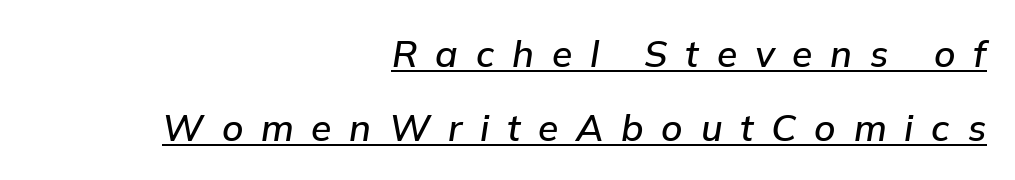
Q: Is the text italic (slanted)? A: Yes, it leans right by about 9 degrees.
Q: Is the text underlined? A: Yes.
Q: How is the paragraph aligned? A: Right-aligned.
Q: Is the spacing between letters normal or unusually wide? A: Unusually wide.
Q: Is the spacing between lines tight, normal or loose? A: Loose.
Q: Width (condensed, normal, or wide)? A: Normal.
Q: Stroke contrast? A: Low.
Q: x-height? A: Medium.
Q: Monospaced? A: No.
